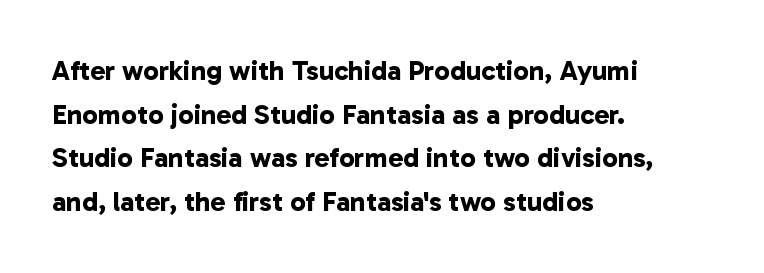
The image shows 28 px bold sans-serif type; set left-aligned, normal line spacing (1.56x), normal letter spacing, not underlined; low stroke contrast and a medium x-height.
